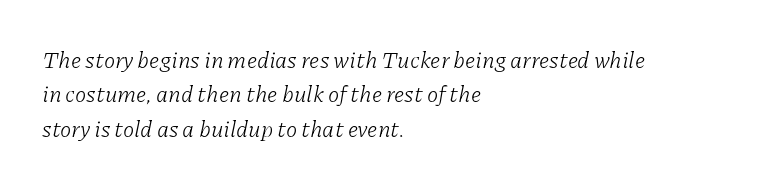
Italic? Definitely — the glyphs are oblique. The strokes carry an ordinary text weight at most. The area under the type is left untouched. Line beginnings align vertically; line endings do not.
